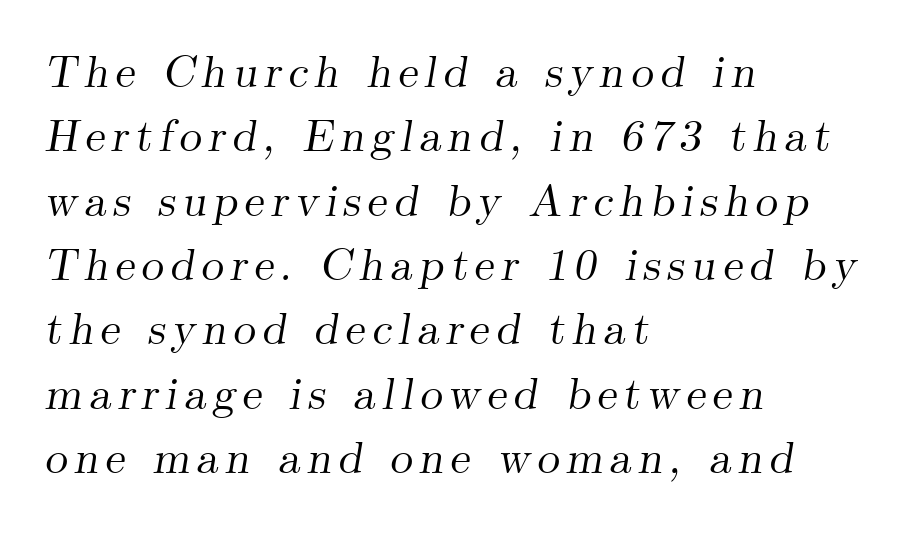
Q: Is the text italic (slanted)? A: Yes, it leans right by about 9 degrees.
Q: Is the typeface a serif or a sans-serif typeface? A: Serif.
Q: Is the text underlined? A: No.
Q: How is the paragraph aligned? A: Left-aligned.
Q: Is the spacing between lines tight, normal or loose? A: Normal.
Q: Width (condensed, normal, or wide)? A: Normal.
Q: Stroke contrast? A: Medium.
Q: x-height? A: Small.
Q: Monospaced? A: No.
